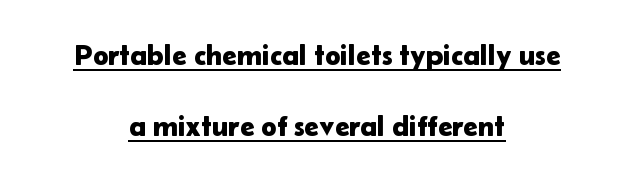
The face used here is a sans, in the tradition of grotesques and geometrics. Proportional: the letters do not fall into vertical columns. In designer terms, the underline attribute is active on this setting. Notice how the passage keeps no hard edge, just a central spine. The lines are spread far apart with generous leading.
